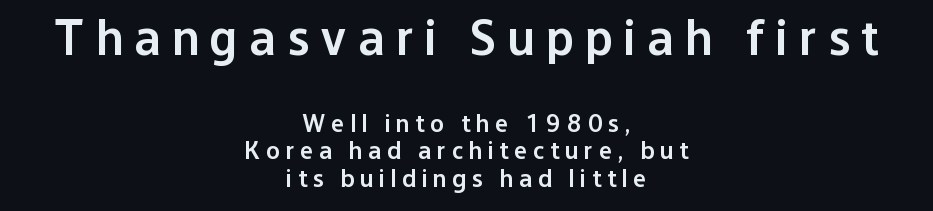
{"serif": "no", "italic": "no", "bold": "semi", "weight": "semibold", "width": "normal", "stroke_contrast": "low", "x_height": "medium", "monospaced": "no", "underline": "no", "align": "center", "line_spacing": "tight", "line_spacing_ratio": 1.1, "letter_spacing": "wide", "letter_spacing_em": 0.23, "larger_block": "first", "size_ratio": 2.0, "glyph_px": 50}
